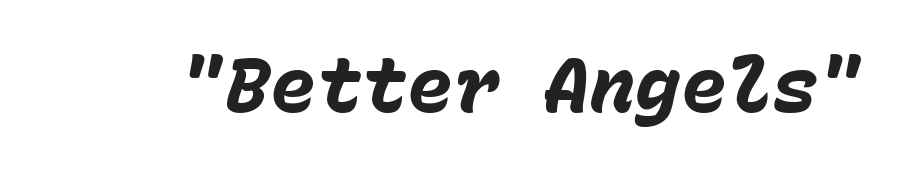
Q: Is the text bold? A: Yes.
Q: Is the text italic (slanted)? A: Yes, it leans right by about 15 degrees.
Q: Is the text underlined? A: No.
Q: Is the spacing between letters normal or unusually wide? A: Normal.
Q: Width (condensed, normal, or wide)? A: Normal.
Q: Stroke contrast? A: Low.
Q: x-height? A: Medium.
Q: Monospaced? A: Yes.
